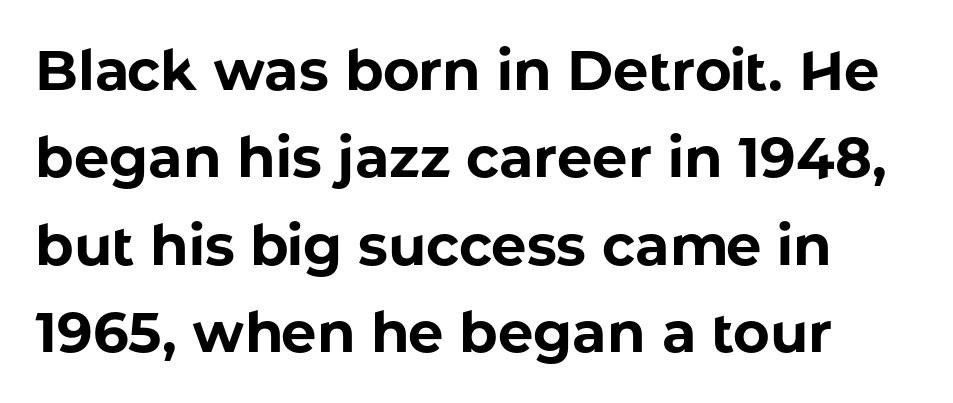
Clear beneath every line of the passage. Characters follow at the spacing the type designer built in. Weight: bold. Designer's note — italics off, roman on. The font family rendered here belongs to the sans-serif group.
